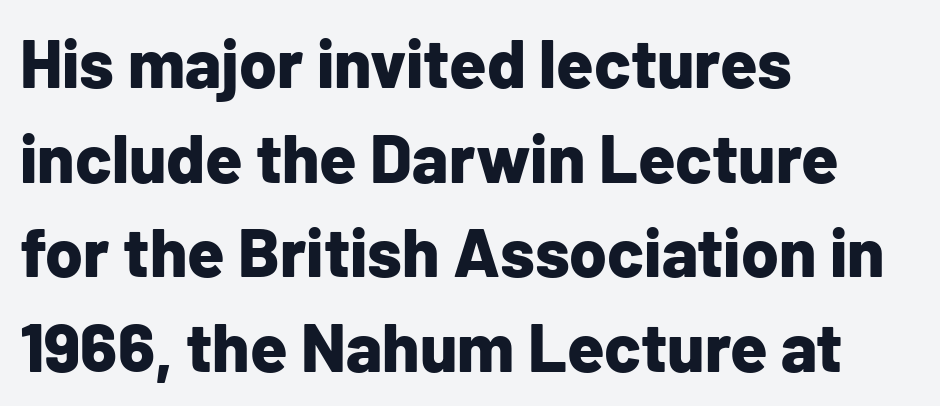
Each line starts at the same left margin while the right side varies. A roman cut, with each character standing at attention. Reading down the column, the eye jumps a familiar distance to each next line. Stroke terminals: plain, sans-serif. The space directly below the letters is spotless. The strokes are fattened all the way to bold.
